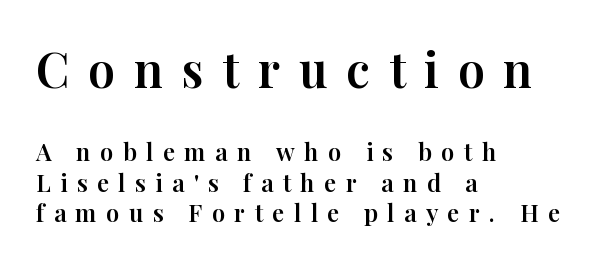
{"serif": "yes", "italic": "no", "width": "normal", "stroke_contrast": "high", "x_height": "medium", "monospaced": "no", "underline": "no", "align": "left", "line_spacing": "normal", "line_spacing_ratio": 1.27, "letter_spacing": "wide", "letter_spacing_em": 0.39, "larger_block": "first", "size_ratio": 2.0, "glyph_px": 48}
